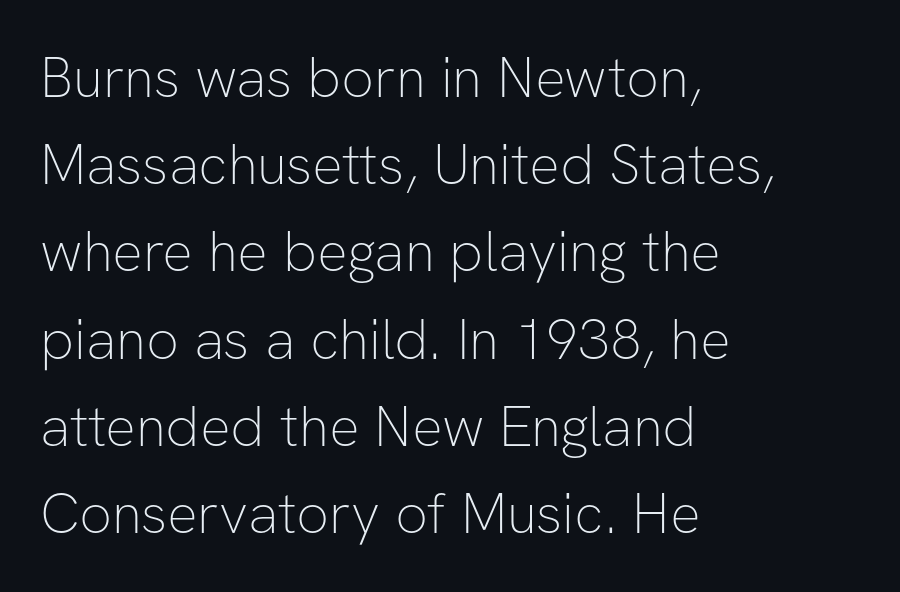
Stroke thickness stays within the range of a standard reading face or lighter. The passage shown is not underscored anywhere. To sum up the face: it is a sans, with no serifs. Leading matches the norm, producing a regular column. This rendering uses left alignment, leaving the right contour irregular. This sample has the flowing, uneven cadence of proportional lettering.
